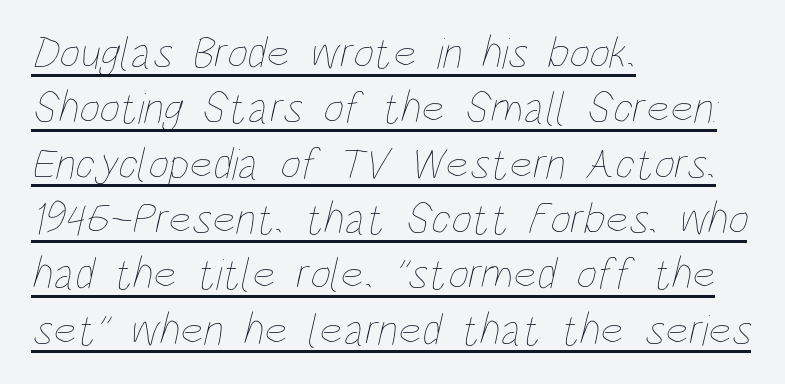
Think of a printed novel: that variable character pitch is what you see here. In designer terms, the underline attribute is active on this setting. Students, note that the glyphs here touch the page at normal intervals. Think standard paragraph weight, or any step lighter than that. The lines in this sample share a left origin and differ only in where they stop.
